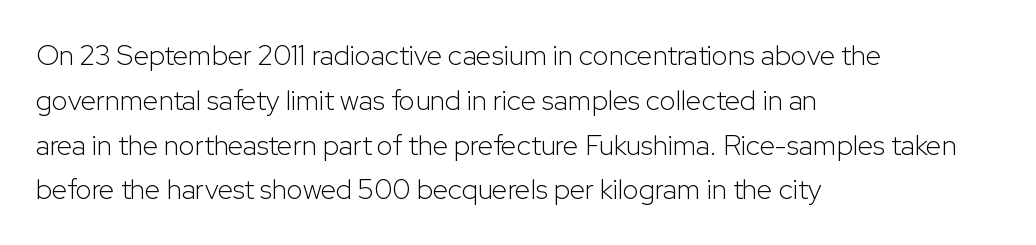
{"serif": "no", "italic": "no", "bold": "no", "weight": "light", "width": "normal", "stroke_contrast": "low", "x_height": "medium", "monospaced": "no", "underline": "no", "align": "left", "line_spacing": "normal", "line_spacing_ratio": 1.6, "letter_spacing": "normal", "letter_spacing_em": 0.0, "glyph_px": 28}
